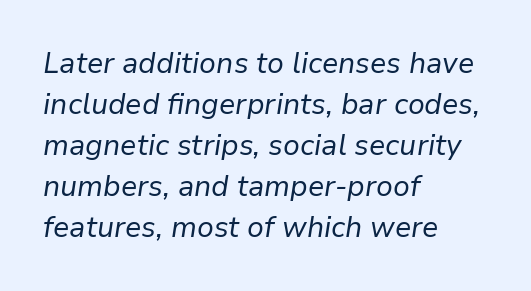
Q: Is the text bold? A: No.
Q: Is the text italic (slanted)? A: Yes, it leans right by about 9 degrees.
Q: Is the text underlined? A: No.
Q: How is the paragraph aligned? A: Left-aligned.
Q: Is the spacing between letters normal or unusually wide? A: Normal.
Q: Is the spacing between lines tight, normal or loose? A: Normal.
Q: Width (condensed, normal, or wide)? A: Normal.
Q: Stroke contrast? A: Low.
Q: x-height? A: Medium.
Q: Monospaced? A: No.
